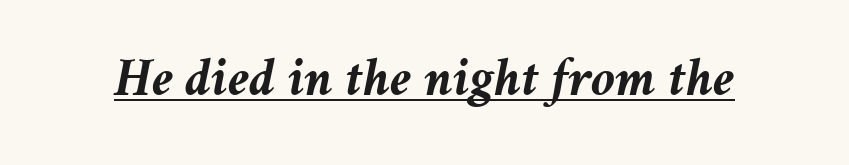
Glyph-to-glyph distance matches everyday printed text. The letters are slanted; this is an italic face. Looks like regular typesetting: each glyph gets only the width it needs. Strokes here are thick enough to call this a true bold. Quick note: underline on.
